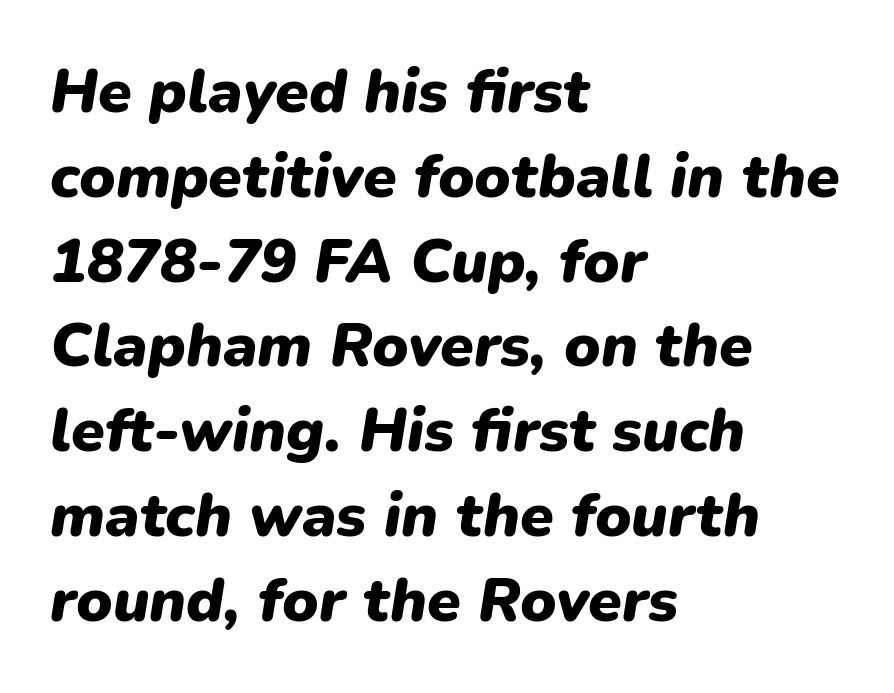
{"italic": "yes", "lean": "right", "slant_degrees": 9, "bold": "yes", "weight": "heavy", "width": "normal", "stroke_contrast": "low", "x_height": "medium", "monospaced": "no", "underline": "no", "align": "left", "line_spacing": "normal", "line_spacing_ratio": 1.39, "letter_spacing": "normal", "letter_spacing_em": 0.0, "glyph_px": 61}
